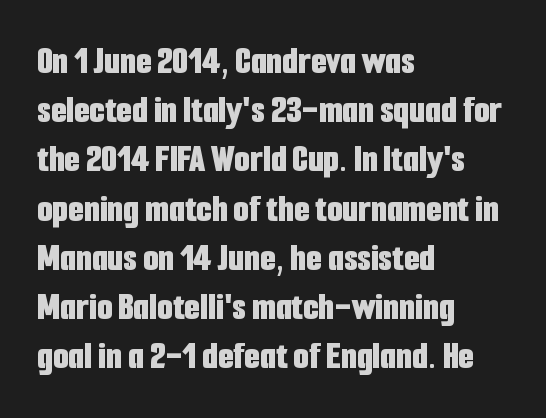
The image shows 40 px bold, condensed sans-serif type, upright; set left-aligned, line spacing 1.23x, normal letter spacing, not underlined; low stroke contrast and a medium x-height.
